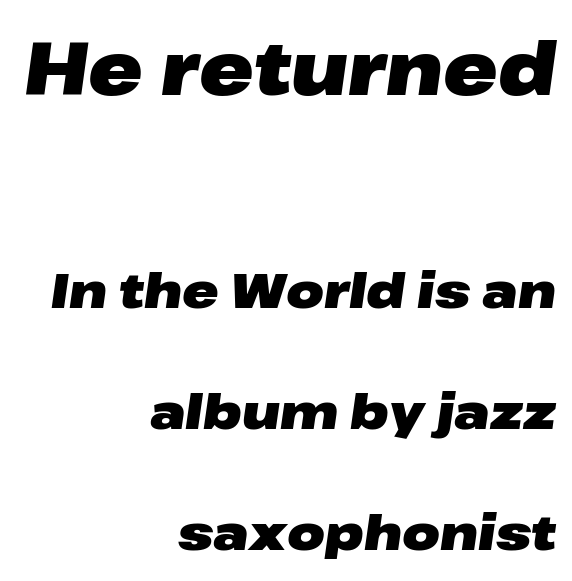
All the whitespace from short lines collects on the left. Does the bottom block carry the larger type? No, the top block does. This is heavy type, rendered in bold. Varying glyph widths throughout — classic text-font behaviour. How are the letters spaced? Ordinarily, with no added tracking. Widely set lines give the paragraph a tall, airy silhouette.
